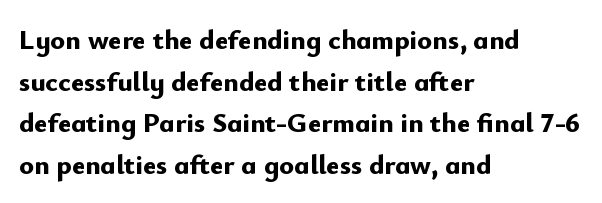
{"serif": "no", "italic": "no", "bold": "yes", "weight": "bold", "width": "normal", "stroke_contrast": "low", "x_height": "small", "monospaced": "no", "underline": "no", "align": "left", "line_spacing": "normal", "line_spacing_ratio": 1.49, "letter_spacing": "normal", "letter_spacing_em": 0.0, "glyph_px": 28}
